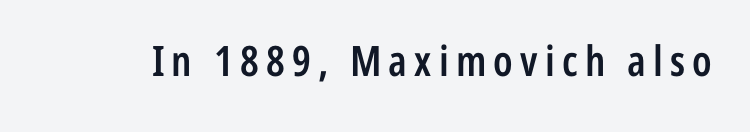
Notice how the stems are strictly vertical — no italics here. The glyphs in this specimen are sans serif. Typographic density is moderately raised because the face is semibold. Underlining? Definitely not there. Is this a fixed-width face? No — the glyphs have proportional, varying widths.
